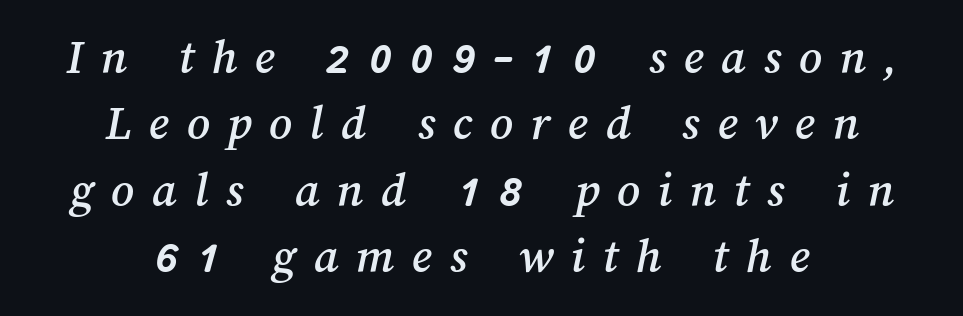
{"width": "normal", "stroke_contrast": "medium", "x_height": "medium", "monospaced": "no", "underline": "no", "align": "center", "line_spacing": "normal", "line_spacing_ratio": 1.33, "letter_spacing": "wide", "letter_spacing_em": 0.35, "glyph_px": 50}
